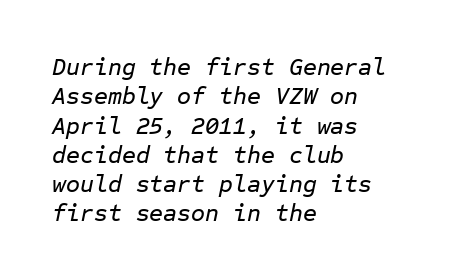
Q: Is the text italic (slanted)? A: Yes, it leans right by about 12 degrees.
Q: Is the text underlined? A: No.
Q: How is the paragraph aligned? A: Left-aligned.
Q: Is the spacing between letters normal or unusually wide? A: Normal.
